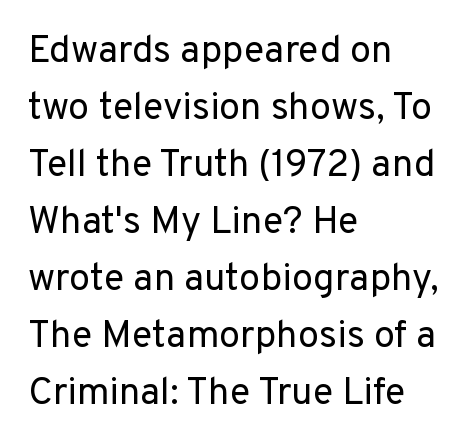
What stands out about the letter spacing? Nothing — it is the standard amount. The passage shown is not bold in any degree. This sample has the flowing, uneven cadence of proportional lettering. The font family rendered here belongs to the sans-serif group. Italic? Not at all — the glyphs are vertical.
